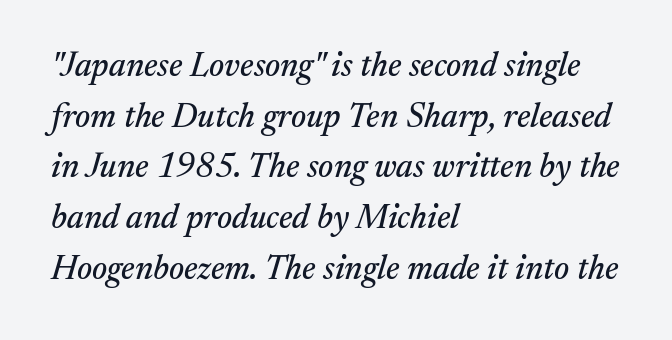
{"serif": "yes", "italic": "yes", "lean": "right", "slant_degrees": 17, "width": "normal", "stroke_contrast": "medium", "x_height": "medium", "monospaced": "no", "underline": "no", "align": "left", "line_spacing": "normal", "line_spacing_ratio": 1.49, "letter_spacing": "normal", "letter_spacing_em": 0.0, "glyph_px": 34}
